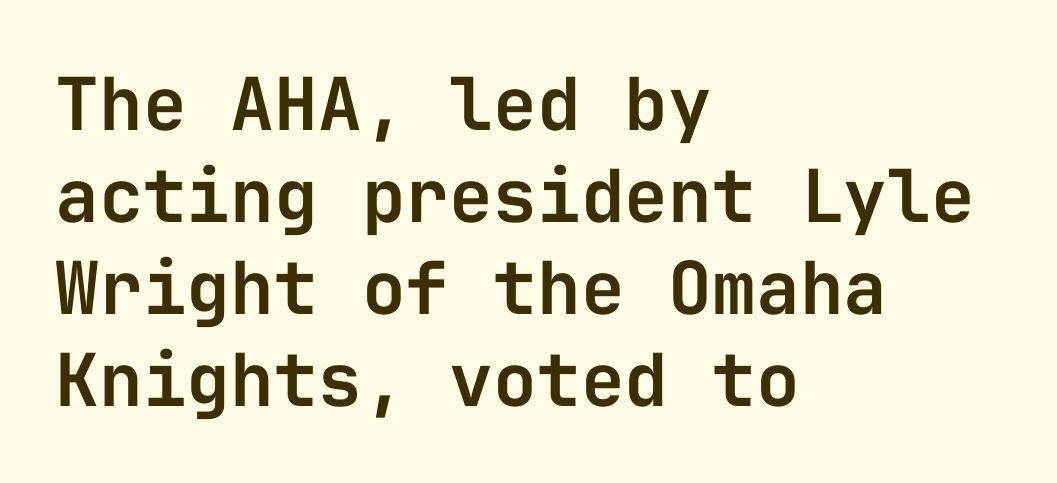
The image shows 73 px sans-serif type, upright, monospaced; set left-aligned, normal line spacing (1.26x), normal letter spacing, not underlined; low stroke contrast and a medium x-height.
